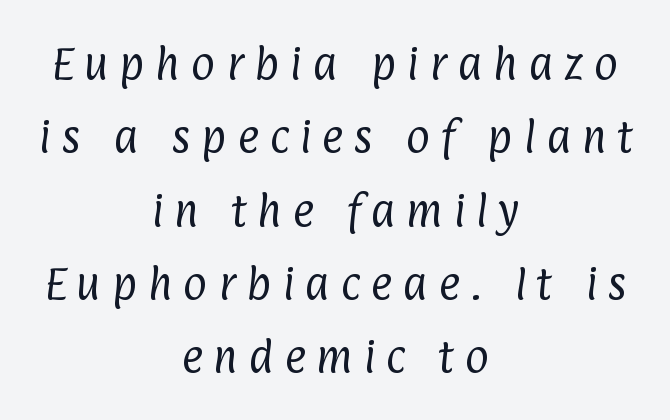
The image shows 37 px regular-weight, condensed sans-serif type; set centered, loose line spacing (1.98x), unusually wide letter spacing (+0.28 em), not underlined; low stroke contrast and a medium x-height.
